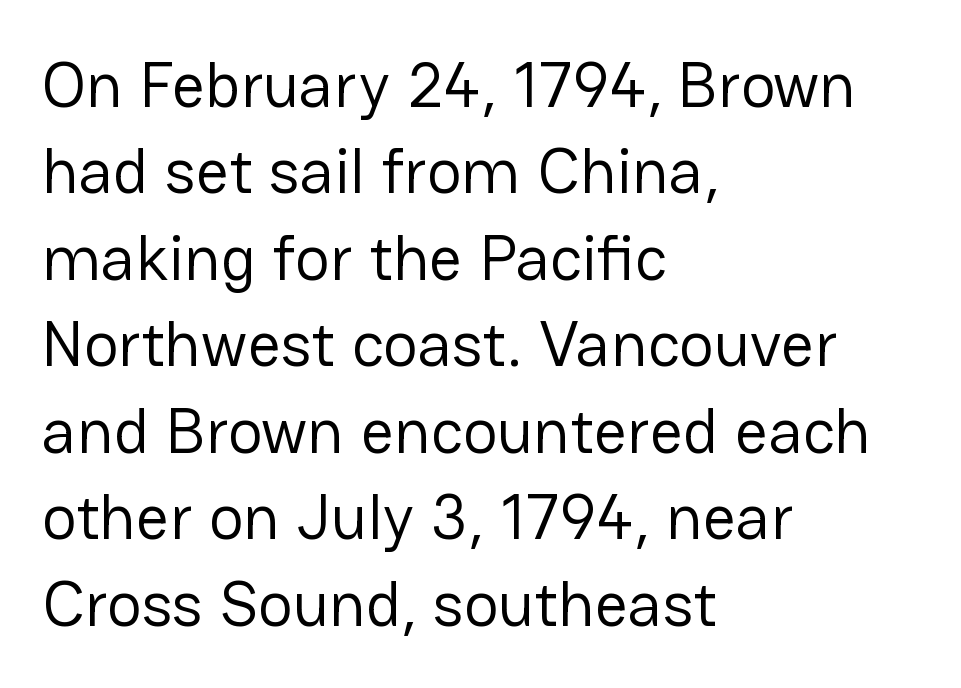
Weight class: somewhere from thin through regular. Tracking value appears to be zero — textbook default spacing. Caption: multi-line text, flush left, ragged right. Characters remain perfectly vertical along every line. Horizontal bands of white between lines are of average thickness.
